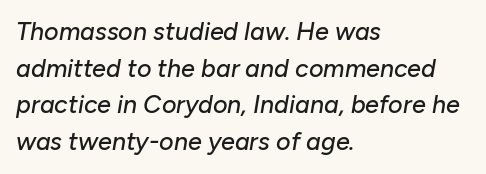
Quick note: underline off. Which margin do the lines hug? The left one — the right edge is uneven. Tall strokes in this sample are angled rather than plumb. The rows are spaced the way most documents space them. The letterforms sit shoulder to shoulder at normal distance.
